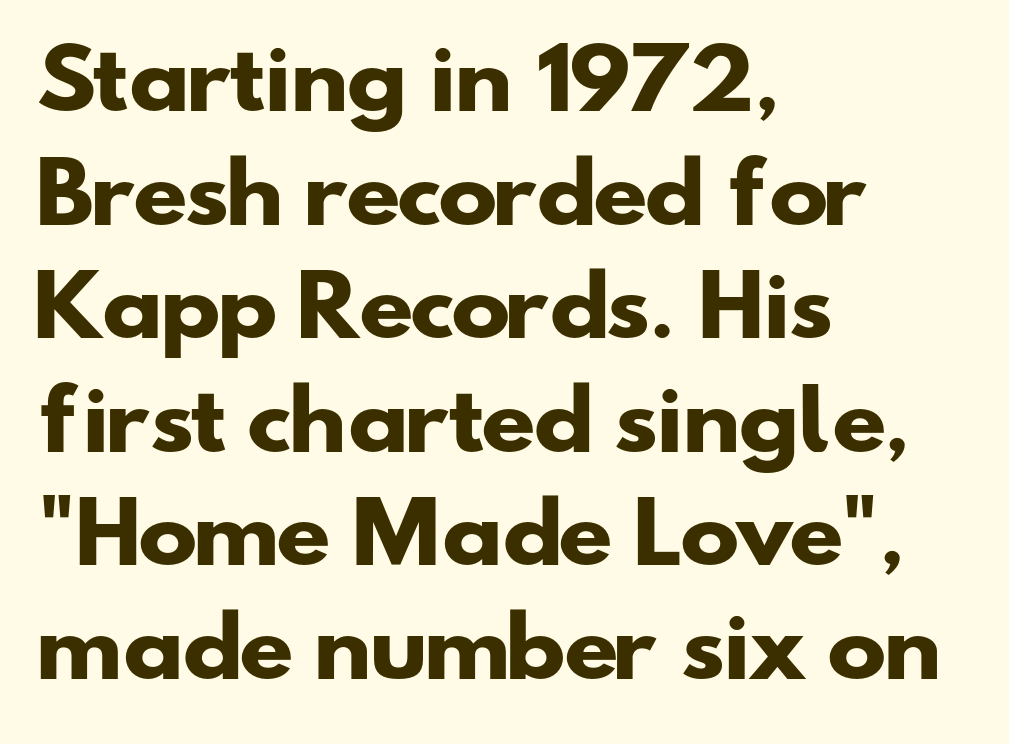
Here the glyphs are tracked normally, forming tight word shapes. The letters advance in unequal steps, a hallmark of proportional type. A clean baseline with only descenders dipping below it. The glyphs in this specimen are sans serif. The passage shown is emphatically bold. The rendering uses a moderate line-height, typical for paragraphs.
